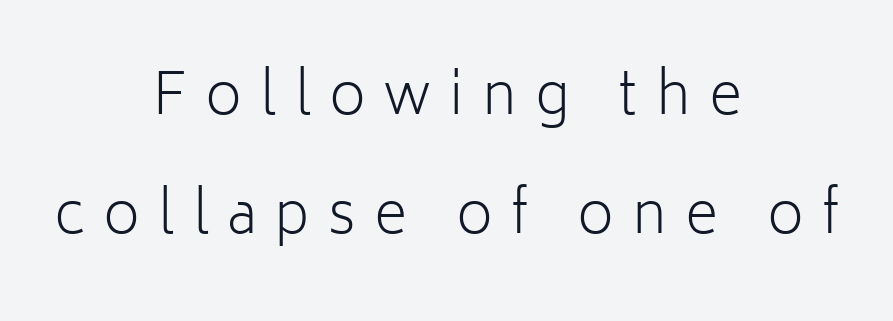
{"serif": "no", "italic": "no", "bold": "no", "weight": "light", "width": "normal", "stroke_contrast": "low", "x_height": "medium", "monospaced": "no", "underline": "no", "align": "center", "line_spacing": "loose", "line_spacing_ratio": 2.08, "letter_spacing": "wide", "letter_spacing_em": 0.32, "glyph_px": 57}
